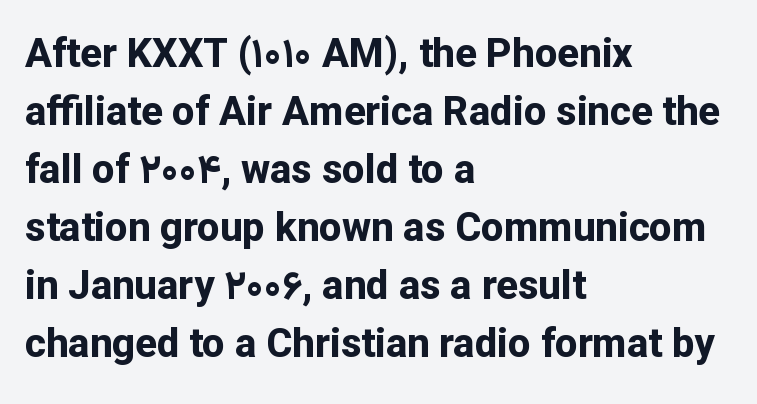
Strong, thick strokes mark this as bold type. A classic flush-left, rag-right setting is used for this passage. Anything drawn beneath the words? Only blank space. The rendering uses a moderate line-height, typical for paragraphs. Stroke terminals: plain, sans-serif.
